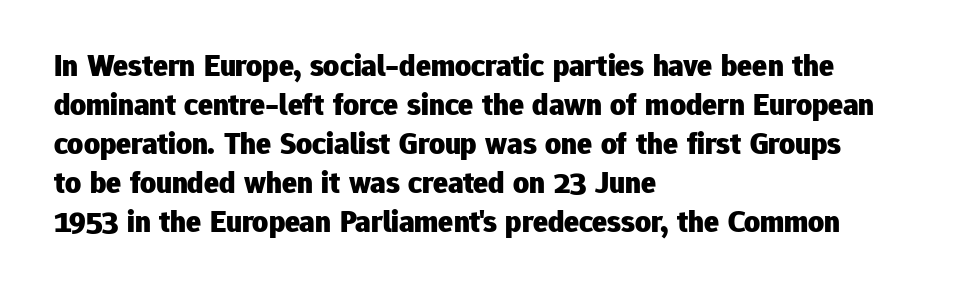
Letters rest on an invisible, unmarked baseline. If you drew a line through each stem, it would be perfectly vertical. The lines sit at an ordinary, default distance from one another. The font family rendered here belongs to the sans-serif group. Characters follow at the spacing the type designer built in. Which margin do the lines hug? The left one — the right edge is uneven.
